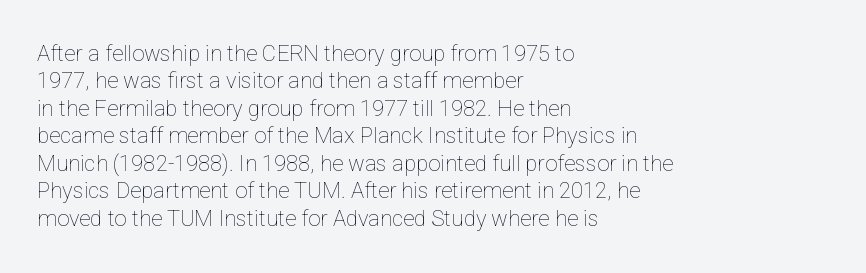
Counters stay open thanks to moderate or lighter strokes. All the whitespace from short lines collects on the right. Normally led — the rows are evenly, conventionally spaced. The glyphs are unaccompanied by any horizontal stroke below them.
